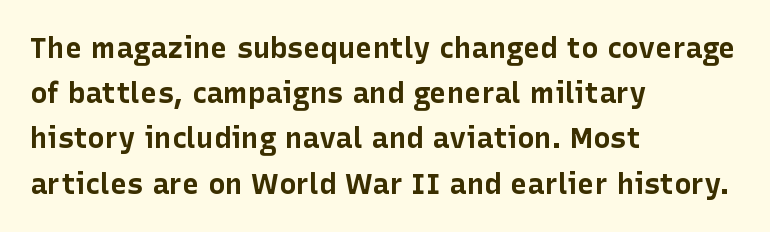
{"serif": "no", "italic": "no", "bold": "yes", "weight": "bold", "width": "normal", "stroke_contrast": "low", "x_height": "medium", "monospaced": "no", "underline": "no", "align": "left", "line_spacing": "normal", "line_spacing_ratio": 1.56, "letter_spacing": "normal", "letter_spacing_em": 0.0, "glyph_px": 29}
